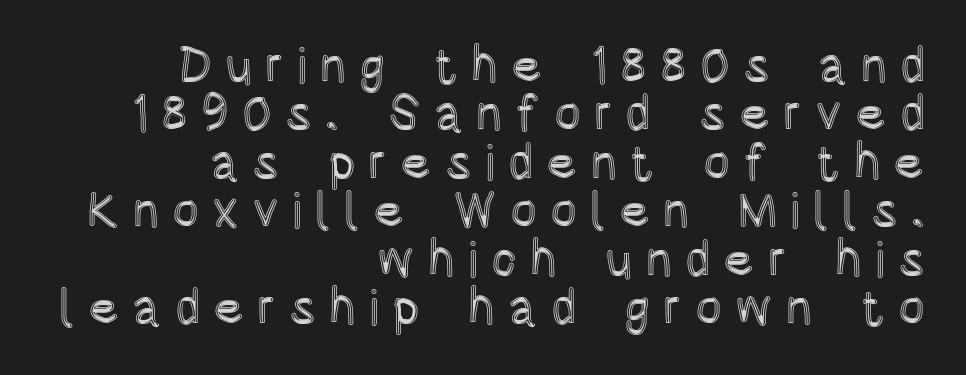
Q: Is the text italic (slanted)? A: No, it is upright.
Q: Is the text underlined? A: No.
Q: How is the paragraph aligned? A: Right-aligned.
Q: Is the spacing between letters normal or unusually wide? A: Unusually wide.
Q: Is the spacing between lines tight, normal or loose? A: Tight.
Q: Width (condensed, normal, or wide)? A: Condensed.
Q: x-height? A: Large.
Q: Monospaced? A: No.
